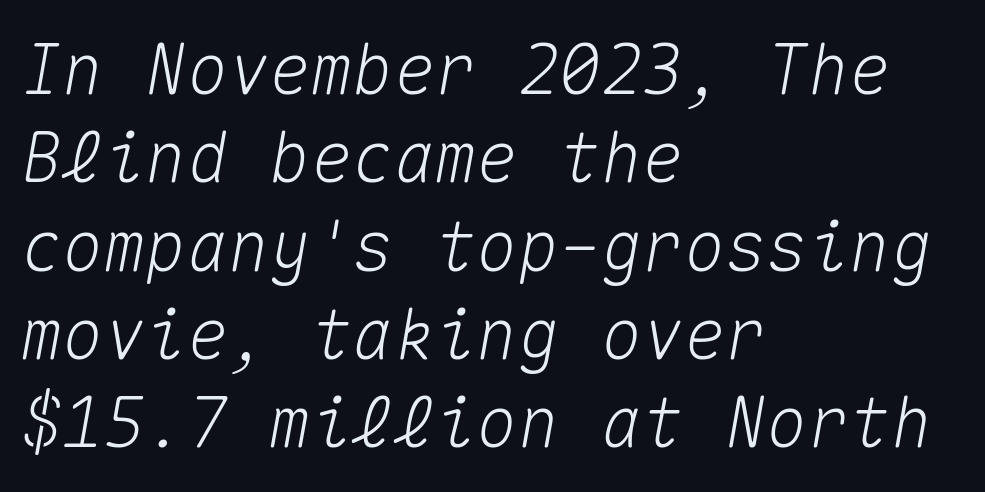
The face used here is rendered with its standard letterfit. Characters are canted at an angle relative to the baseline's perpendicular. The foot of each line stays bare and open. Note the uniform advance width — an 'i' takes as much space as an 'm'. Rows of type keep a routine distance in the vertical direction.
